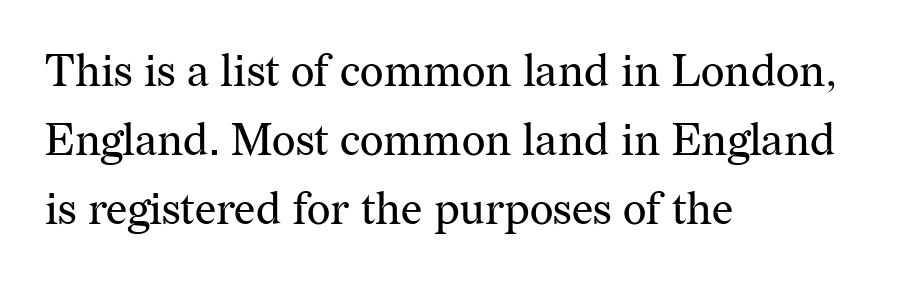
{"serif": "yes", "italic": "no", "bold": "no", "weight": "regular", "width": "normal", "stroke_contrast": "medium", "x_height": "medium", "monospaced": "no", "underline": "no", "align": "left", "line_spacing": "normal", "line_spacing_ratio": 1.53, "letter_spacing": "normal", "letter_spacing_em": 0.0, "glyph_px": 45}
